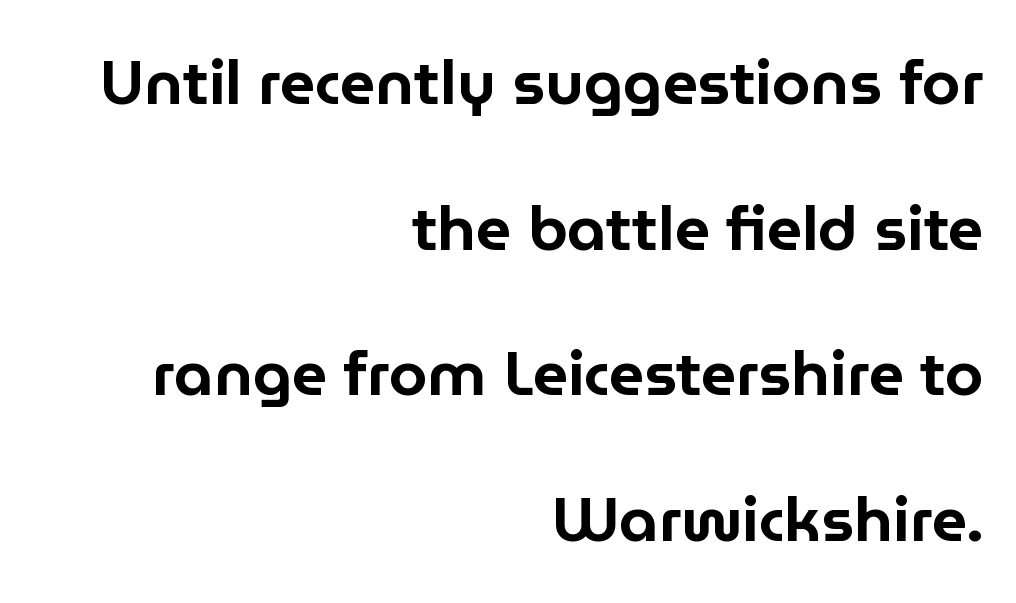
Q: Is the text italic (slanted)? A: No, it is upright.
Q: Is the typeface a serif or a sans-serif typeface? A: Sans-serif.
Q: Is the text underlined? A: No.
Q: How is the paragraph aligned? A: Right-aligned.
Q: Is the spacing between letters normal or unusually wide? A: Normal.
Q: Is the spacing between lines tight, normal or loose? A: Loose.
Q: Width (condensed, normal, or wide)? A: Normal.
Q: Stroke contrast? A: Low.
Q: x-height? A: Medium.
Q: Monospaced? A: No.
